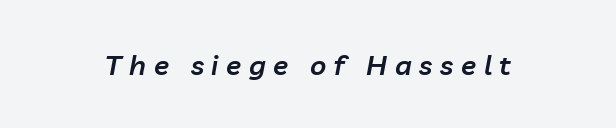
These lines were composed using italics. Set as a demibold, roughly 600 on the weight scale. The passage shown has open, widely tracked lettering throughout. The strip under each line holds only bare page. These lines are rendered in a variable-pitch font.
